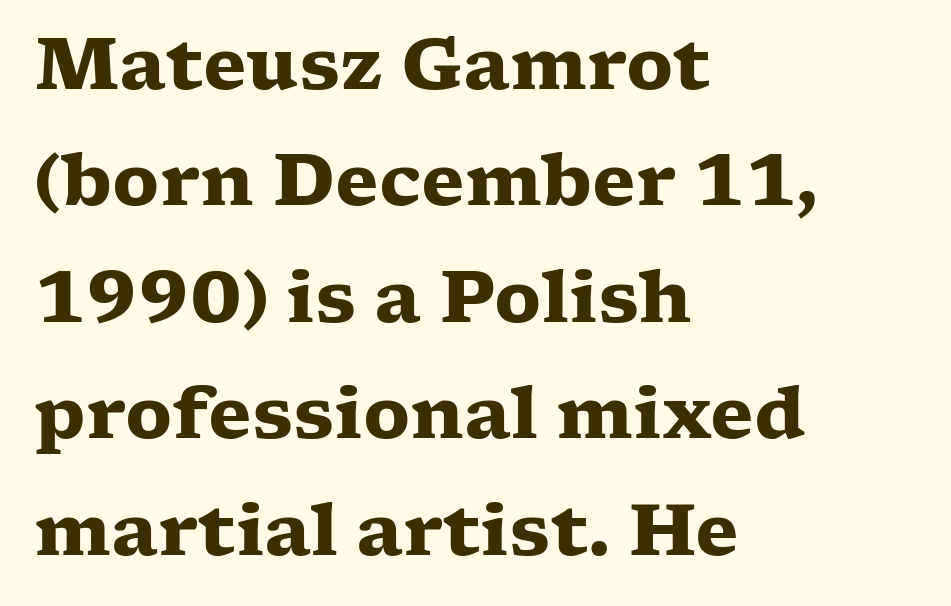
Q: Is the text bold? A: Yes.
Q: Is the text italic (slanted)? A: No, it is upright.
Q: Is the typeface a serif or a sans-serif typeface? A: Serif.
Q: Is the text underlined? A: No.
Q: How is the paragraph aligned? A: Left-aligned.
Q: Is the spacing between letters normal or unusually wide? A: Normal.
Q: Is the spacing between lines tight, normal or loose? A: Normal.
Q: Width (condensed, normal, or wide)? A: Wide.
Q: Stroke contrast? A: Low.
Q: x-height? A: Medium.
Q: Monospaced? A: No.
